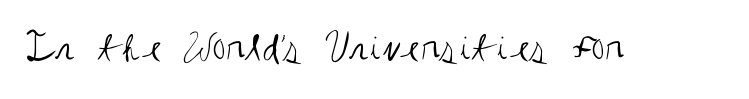
The image shows 44 px regular-weight, condensed sans-serif type; set normal letter spacing, not underlined; medium stroke contrast and a large x-height.
